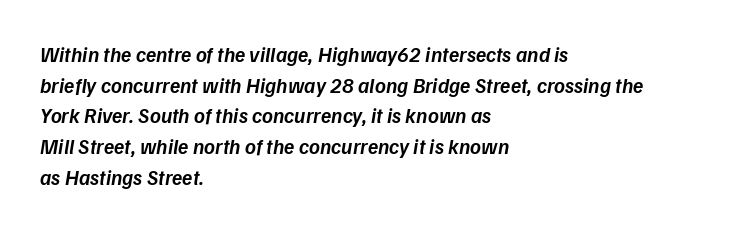
Q: Is the text bold? A: Semi-bold.
Q: Is the text italic (slanted)? A: Yes, it leans right by about 9 degrees.
Q: Is the text underlined? A: No.
Q: How is the paragraph aligned? A: Left-aligned.
Q: Is the spacing between letters normal or unusually wide? A: Normal.
Q: Is the spacing between lines tight, normal or loose? A: Normal.
